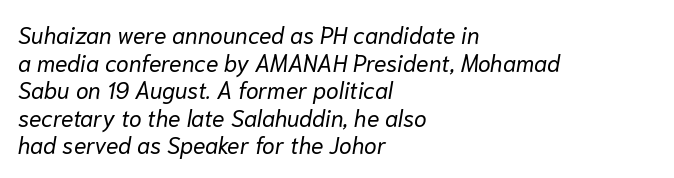
Q: Is the text bold? A: No.
Q: Is the text italic (slanted)? A: Yes, it leans right by about 10 degrees.
Q: Is the text underlined? A: No.
Q: How is the paragraph aligned? A: Left-aligned.
Q: Is the spacing between letters normal or unusually wide? A: Normal.
